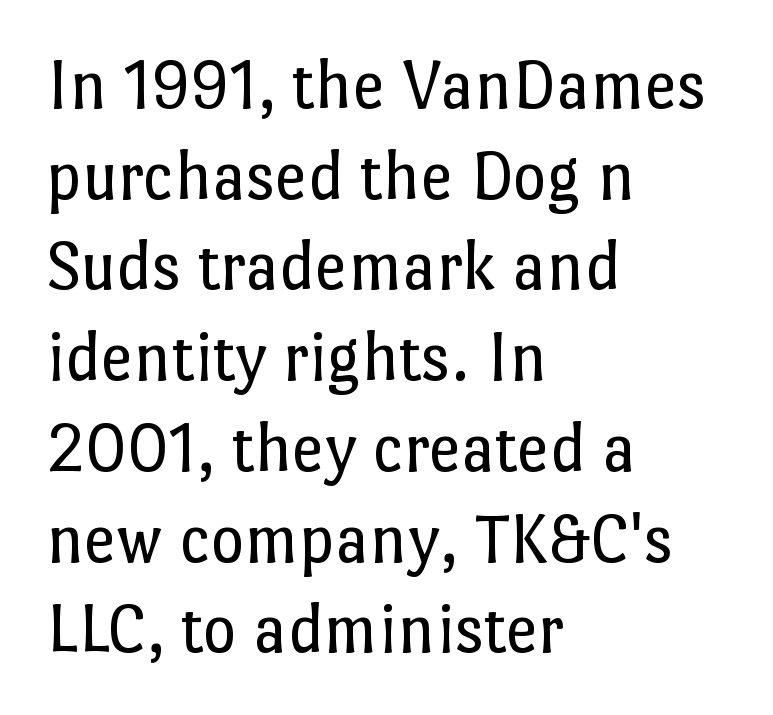
You can tell it's not italic because the verticals are truly vertical. These glyphs show unthickened strokes, regular width or finer. This rendering leaves character spacing at its baseline value. Do the characters align in a grid? No, the font is proportional. What's the leading like? Ordinary, nothing unusual.
